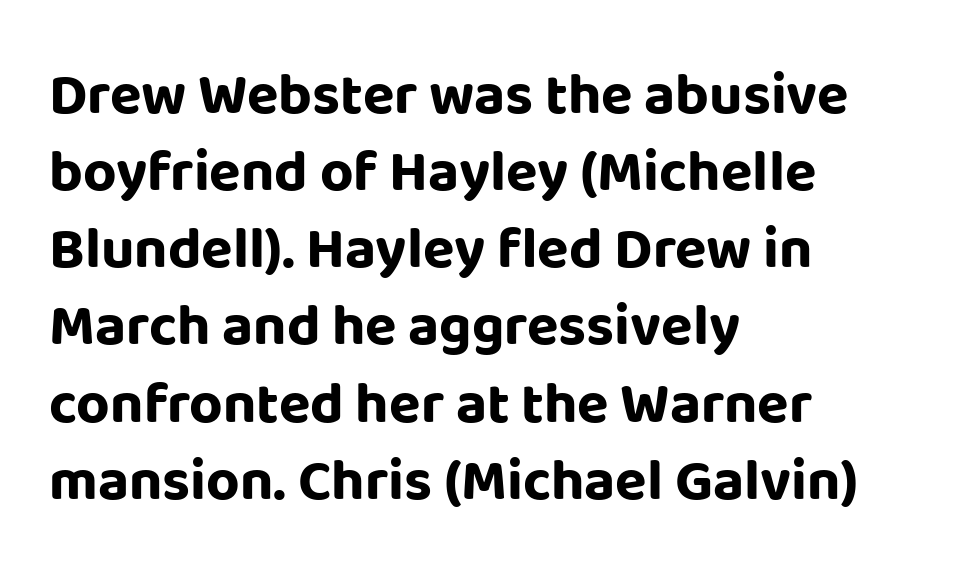
The zone under the glyphs is completely vacant. The letters sit at their default tracking, neither squeezed nor spread. The passage shown is typed in a proportional face where columns would drift. Compared with an ordinary text face, these strokes are far heavier — a full bold. Is this a sans? Yes — the strokes have no serifs. One glance says typical: line gaps are just what's usual.
